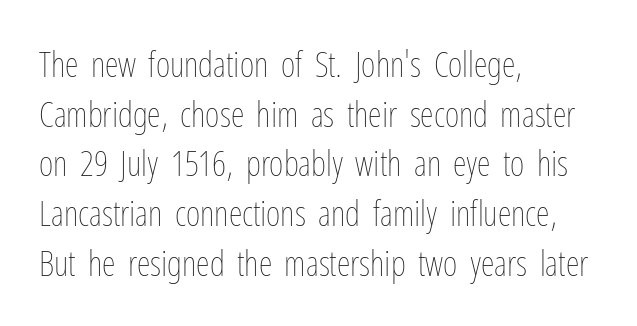
Q: Is the text bold? A: No.
Q: Is the text italic (slanted)? A: No, it is upright.
Q: Is the text underlined? A: No.
Q: How is the paragraph aligned? A: Left-aligned.
Q: Is the spacing between letters normal or unusually wide? A: Normal.
Q: Is the spacing between lines tight, normal or loose? A: Normal.
Q: Width (condensed, normal, or wide)? A: Condensed.
Q: Stroke contrast? A: Low.
Q: x-height? A: Medium.
Q: Monospaced? A: No.
